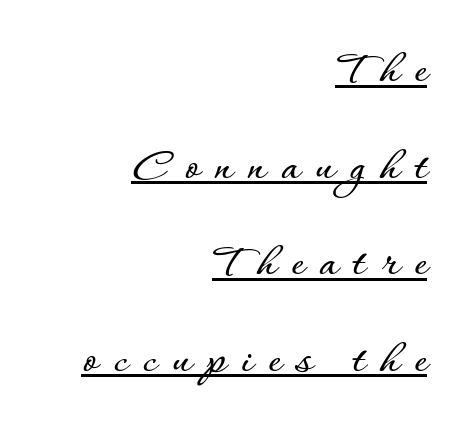
Q: Is the text italic (slanted)? A: Yes.
Q: Is the text underlined? A: Yes.
Q: How is the paragraph aligned? A: Right-aligned.
Q: Is the spacing between letters normal or unusually wide? A: Unusually wide.
Q: Is the spacing between lines tight, normal or loose? A: Loose.
Q: Width (condensed, normal, or wide)? A: Normal.
Q: Stroke contrast? A: Low.
Q: x-height? A: Small.
Q: Monospaced? A: No.
